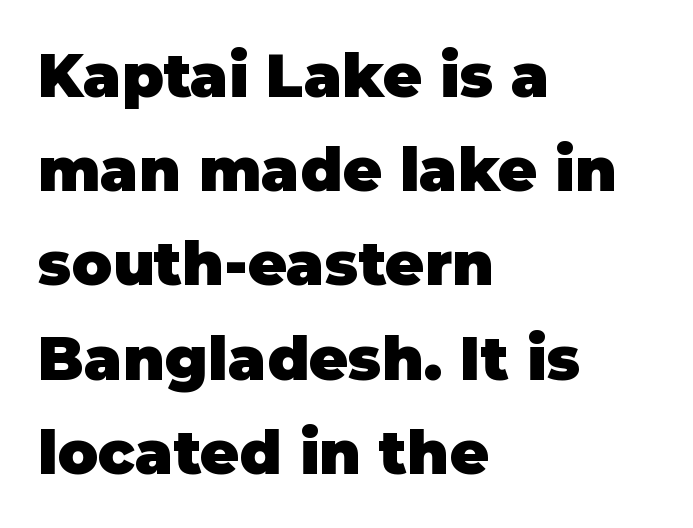
{"serif": "no", "italic": "no", "bold": "yes", "weight": "heavy", "width": "normal", "stroke_contrast": "low", "x_height": "large", "monospaced": "no", "underline": "no", "align": "left", "line_spacing": "normal", "line_spacing_ratio": 1.57, "letter_spacing": "normal", "letter_spacing_em": 0.0, "glyph_px": 60}
